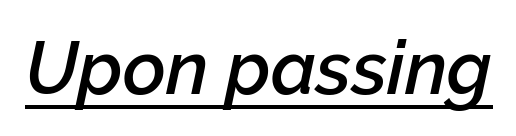
Q: Is the text bold? A: Semi-bold.
Q: Is the text italic (slanted)? A: Yes, it leans right by about 12 degrees.
Q: Is the text underlined? A: Yes.
Q: Is the spacing between letters normal or unusually wide? A: Normal.
Q: Width (condensed, normal, or wide)? A: Normal.
Q: Stroke contrast? A: Low.
Q: x-height? A: Medium.
Q: Monospaced? A: No.
